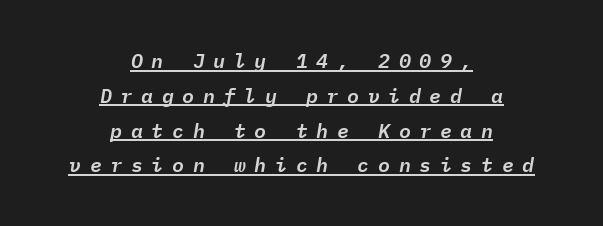
Q: Is the text italic (slanted)? A: Yes, it leans right by about 9 degrees.
Q: Is the text underlined? A: Yes.
Q: How is the paragraph aligned? A: Centered.
Q: Is the spacing between letters normal or unusually wide? A: Unusually wide.
